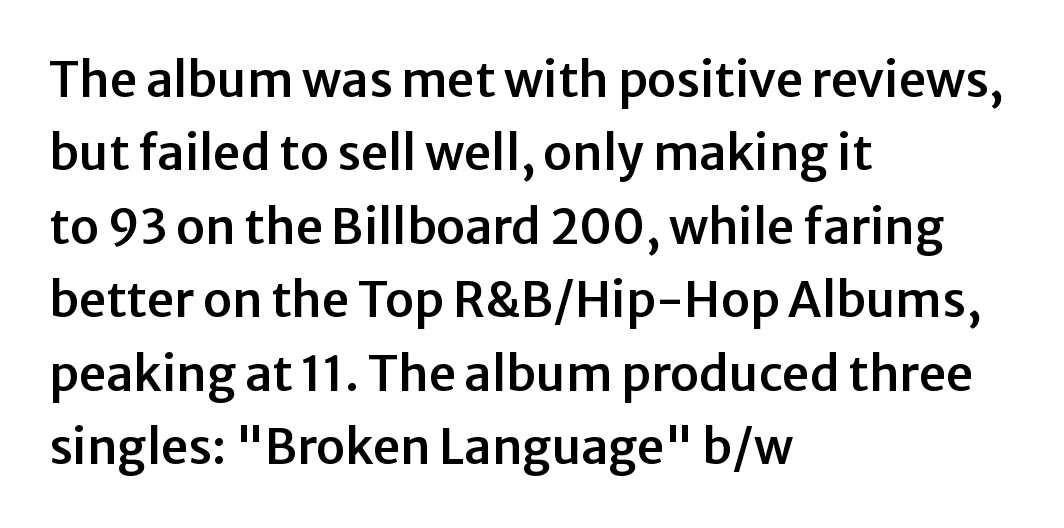
Q: Is the text italic (slanted)? A: No, it is upright.
Q: Is the typeface a serif or a sans-serif typeface? A: Sans-serif.
Q: Is the text underlined? A: No.
Q: How is the paragraph aligned? A: Left-aligned.
Q: Is the spacing between letters normal or unusually wide? A: Normal.
Q: Is the spacing between lines tight, normal or loose? A: Normal.
Q: Width (condensed, normal, or wide)? A: Normal.
Q: Stroke contrast? A: Low.
Q: x-height? A: Medium.
Q: Monospaced? A: No.
